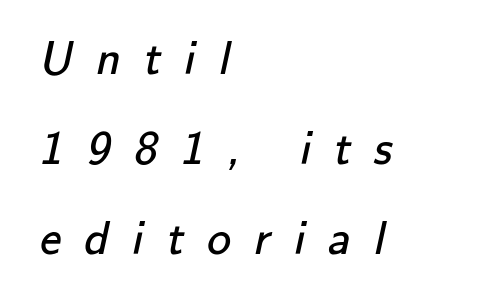
The image shows 48 px regular-weight sans-serif type; set left-aligned, line spacing 1.88x, unusually wide letter spacing (+0.48 em), not underlined; low stroke contrast and a small x-height.
